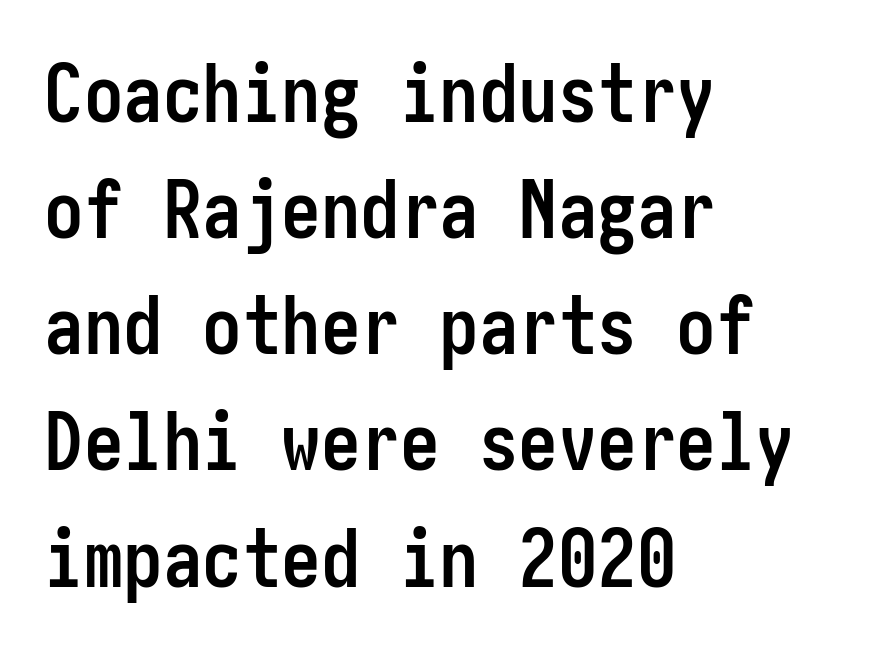
{"serif": "no", "italic": "no", "bold": "yes", "weight": "semibold", "width": "condensed", "stroke_contrast": "low", "x_height": "medium", "underline": "no", "align": "left", "line_spacing": "normal", "line_spacing_ratio": 1.47, "letter_spacing": "normal", "letter_spacing_em": 0.0, "glyph_px": 79}
